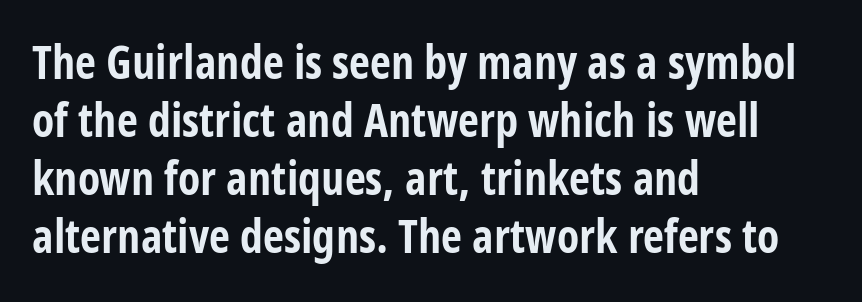
Pretty heavy lettering here — definitely bold. Is the letter spacing exaggerated? No — it looks like the ordinary default. Is the block centered? No — it sits flush against the left margin. Are there feet on the stems? There aren't — it's a sans.
